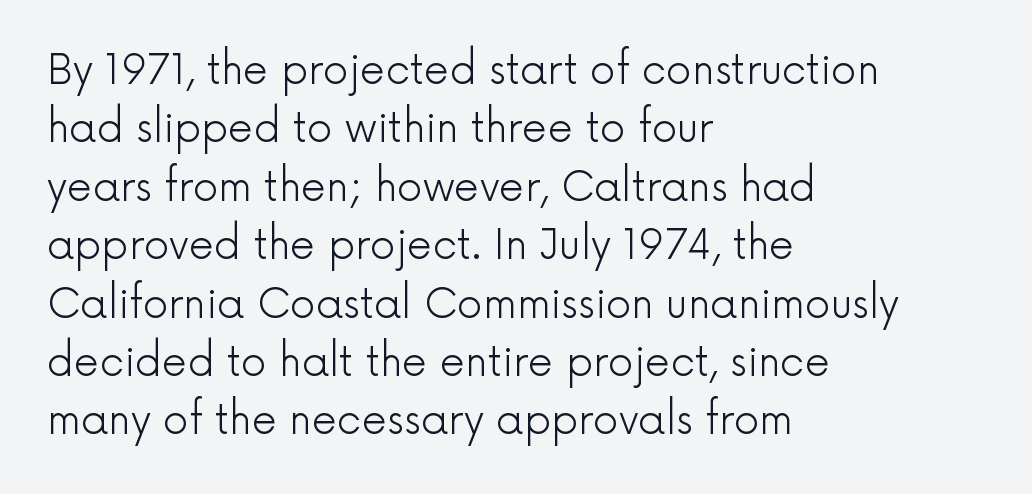
Q: Is the text bold? A: No.
Q: Is the text italic (slanted)? A: No, it is upright.
Q: Is the typeface a serif or a sans-serif typeface? A: Sans-serif.
Q: Is the text underlined? A: No.
Q: How is the paragraph aligned? A: Left-aligned.
Q: Is the spacing between letters normal or unusually wide? A: Normal.
Q: Is the spacing between lines tight, normal or loose? A: Normal.
Q: Width (condensed, normal, or wide)? A: Normal.
Q: x-height? A: Medium.
Q: Monospaced? A: No.
